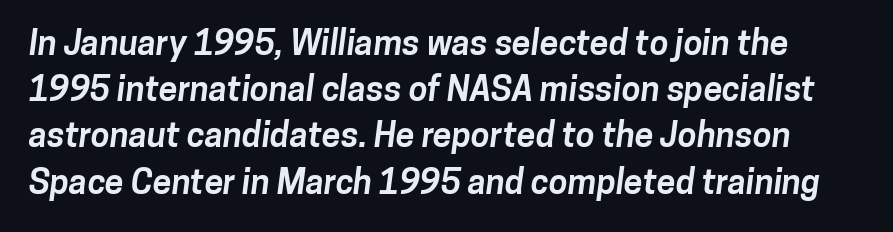
The image shows 34 px bold sans-serif type; set normal line spacing (1.36x), normal letter spacing, not underlined; low stroke contrast and a medium x-height.
